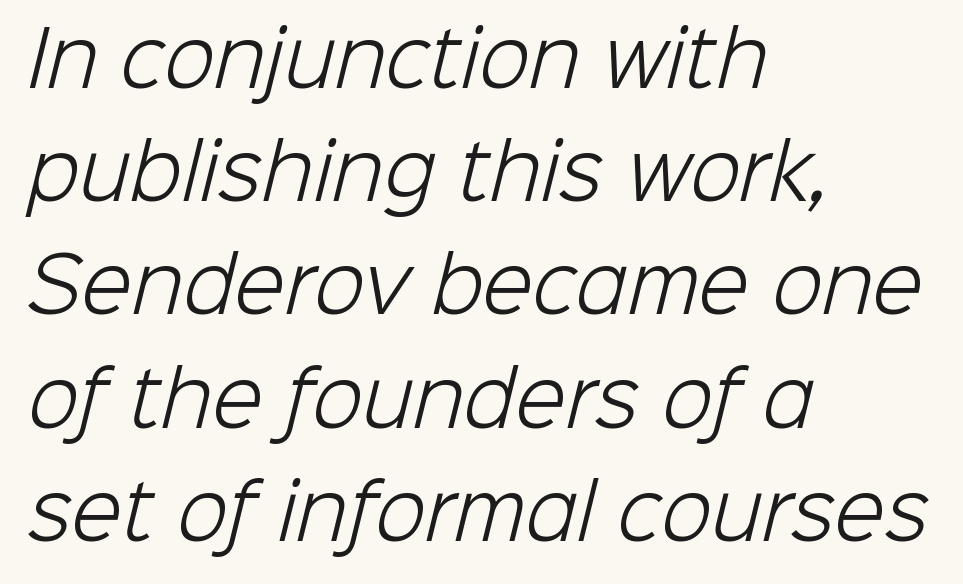
Between one letter and the next there's only the usual sliver of space. Note the varied advance widths — an 'i' is clearly narrower than an 'm'. Alignment: flush left. Serifs: no, the terminals of the letterforms are clean.
